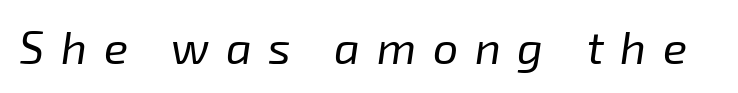
Q: Is the text bold? A: No.
Q: Is the text italic (slanted)? A: Yes, it leans right by about 8 degrees.
Q: Is the text underlined? A: No.
Q: Is the spacing between letters normal or unusually wide? A: Unusually wide.
Q: Width (condensed, normal, or wide)? A: Normal.
Q: Stroke contrast? A: Low.
Q: x-height? A: Medium.
Q: Monospaced? A: No.
